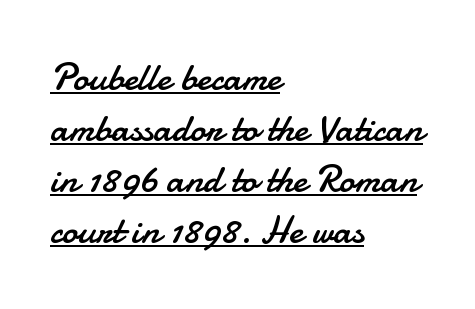
{"serif": "no", "bold": "no", "weight": "regular", "width": "normal", "stroke_contrast": "low", "x_height": "small", "monospaced": "no", "underline": "yes", "align": "left", "line_spacing": "normal", "line_spacing_ratio": 1.31, "letter_spacing": "normal", "letter_spacing_em": 0.0, "glyph_px": 39}
